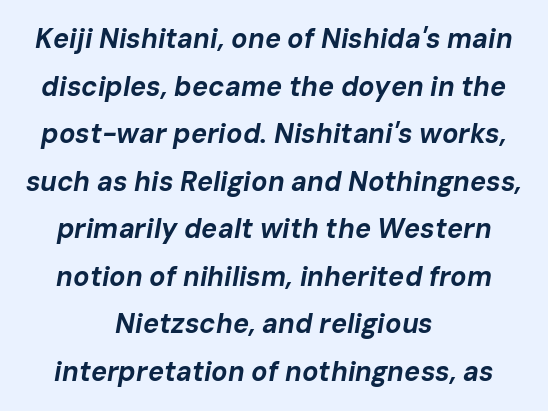
The image shows 27 px bold type, italic (leaning right); set centered, line spacing 1.76x, normal letter spacing, not underlined.
